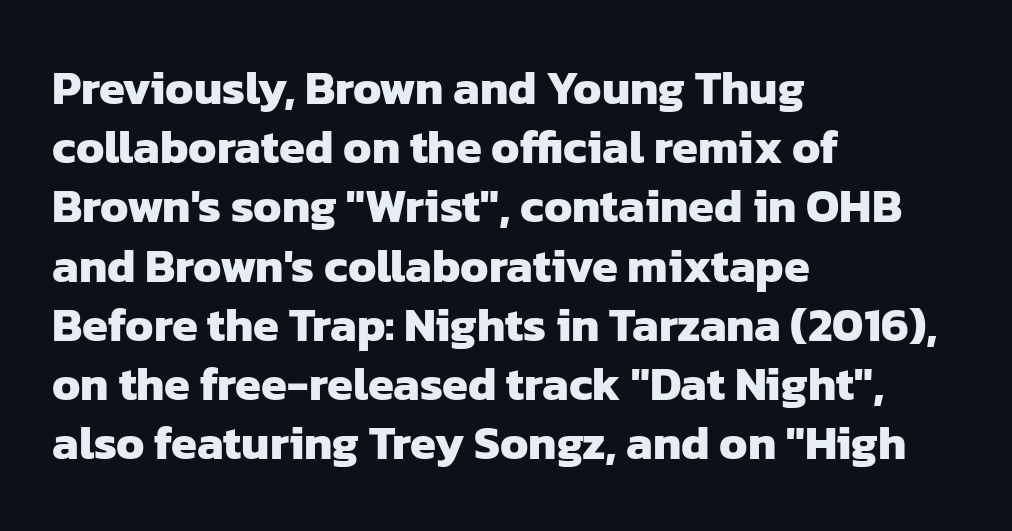
This is sans-serif lettering, the kind often seen on screens and signage. This sample has the flowing, uneven cadence of proportional lettering. This is heavy type, rendered in bold. The leading is moderate, giving the passage an even texture. The rendering anchors every line to the left-hand side.
